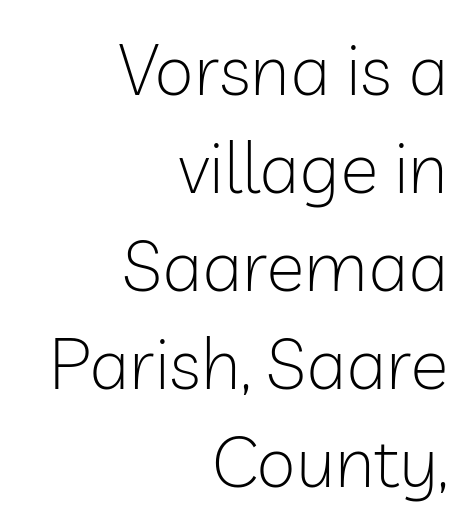
Q: Is the text bold? A: No.
Q: Is the text italic (slanted)? A: No, it is upright.
Q: Is the typeface a serif or a sans-serif typeface? A: Sans-serif.
Q: Is the text underlined? A: No.
Q: How is the paragraph aligned? A: Right-aligned.
Q: Is the spacing between letters normal or unusually wide? A: Normal.
Q: Is the spacing between lines tight, normal or loose? A: Normal.
Q: Width (condensed, normal, or wide)? A: Normal.
Q: Stroke contrast? A: Low.
Q: x-height? A: Medium.
Q: Monospaced? A: No.
